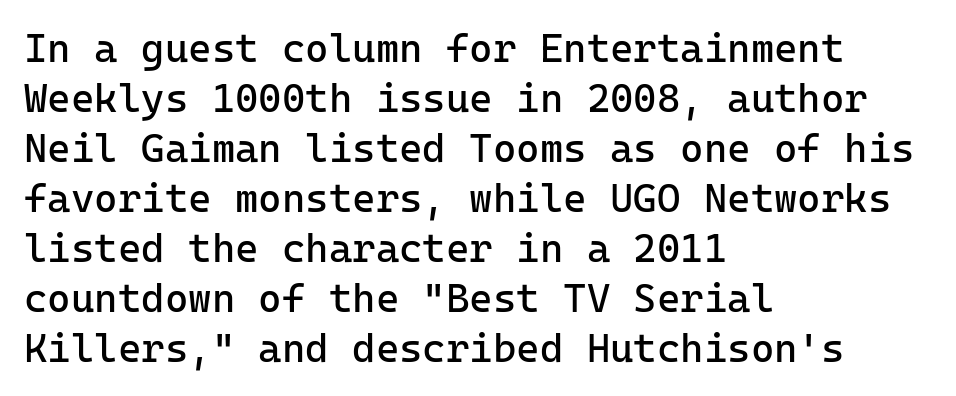
Letters rest on an invisible, unmarked baseline. The rows are spaced the way most documents space them. Nothing sits at the stroke ends, so this counts as sans-serif. Is this a fixed-width face? Yes — each glyph sits in an identical cell. Tracking here is standard; glyphs follow each other at the usual distance. Typeset ragged right — the left edge is the straight one.
